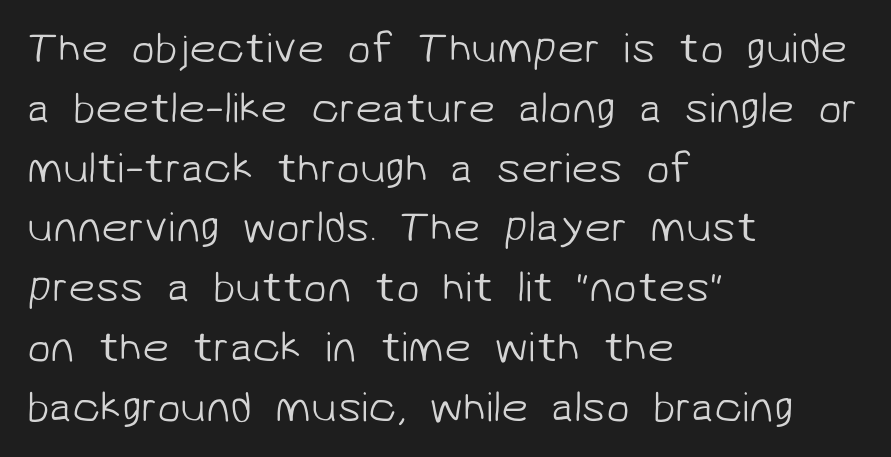
{"serif": "no", "bold": "no", "weight": "light", "width": "normal", "stroke_contrast": "low", "x_height": "medium", "monospaced": "no", "underline": "no", "align": "left", "line_spacing": "normal", "line_spacing_ratio": 1.39, "letter_spacing": "normal", "letter_spacing_em": 0.0, "glyph_px": 43}
